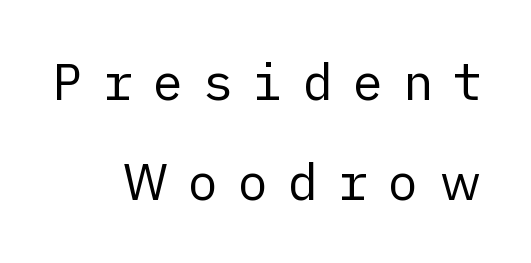
Q: Is the text bold? A: No.
Q: Is the text italic (slanted)? A: No, it is upright.
Q: Is the typeface a serif or a sans-serif typeface? A: Sans-serif.
Q: Is the text underlined? A: No.
Q: How is the paragraph aligned? A: Right-aligned.
Q: Is the spacing between letters normal or unusually wide? A: Unusually wide.
Q: Is the spacing between lines tight, normal or loose? A: Loose.
Q: Width (condensed, normal, or wide)? A: Normal.
Q: Stroke contrast? A: Low.
Q: x-height? A: Medium.
